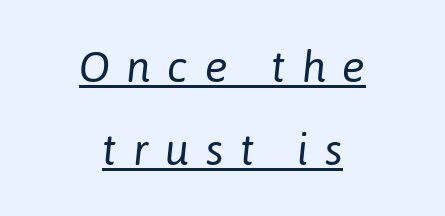
Q: Is the text bold? A: No.
Q: Is the text italic (slanted)? A: Yes, it leans right by about 6 degrees.
Q: Is the text underlined? A: Yes.
Q: How is the paragraph aligned? A: Centered.
Q: Is the spacing between letters normal or unusually wide? A: Unusually wide.
Q: Is the spacing between lines tight, normal or loose? A: Loose.
Q: Width (condensed, normal, or wide)? A: Normal.
Q: Stroke contrast? A: Low.
Q: x-height? A: Medium.
Q: Monospaced? A: No.
